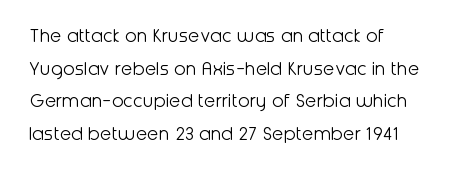
A light-to-regular cut is what we see here. Words appear dense and cohesive because spacing is normal. The lettering stays uniformly vertical, giving the passage a roman look. Plain, unruled lines of type. Quick note: interline space is typical.
